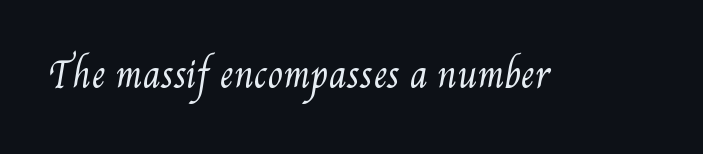
Q: Is the text bold? A: No.
Q: Is the text underlined? A: No.
Q: Is the spacing between letters normal or unusually wide? A: Normal.
Q: Width (condensed, normal, or wide)? A: Condensed.
Q: Stroke contrast? A: Medium.
Q: x-height? A: Small.
Q: Monospaced? A: No.
